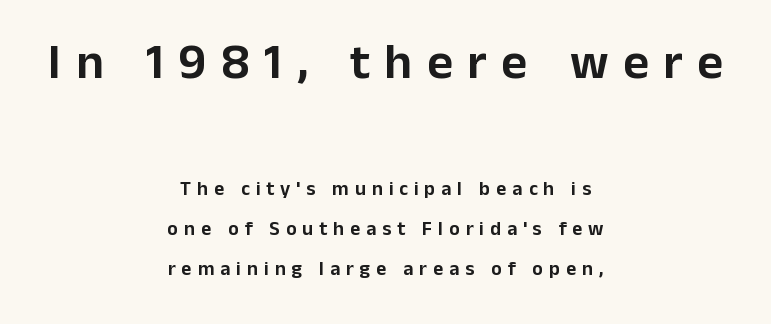
The rendering shows plain stroke endings on the letterforms — a sans-serif design. Do the letters lean? They stand straight. Bigger letters appear in the top chunk; the bottom chunk is reduced. Layout note: lines centered. Short note: letters widely spaced. Character widths vary here, with narrow letters taking less room than wide ones.
